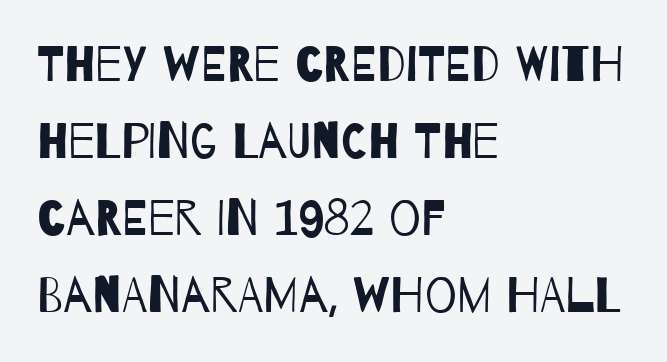
Letterform terminals end flat and unadorned throughout the passage. Typeset ragged right — the left edge is the straight one. Varying glyph widths throughout — classic text-font behaviour. Tracking here is standard; glyphs follow each other at the usual distance. Is the stroke heavy? The answer is a plain regular-or-lighter.
